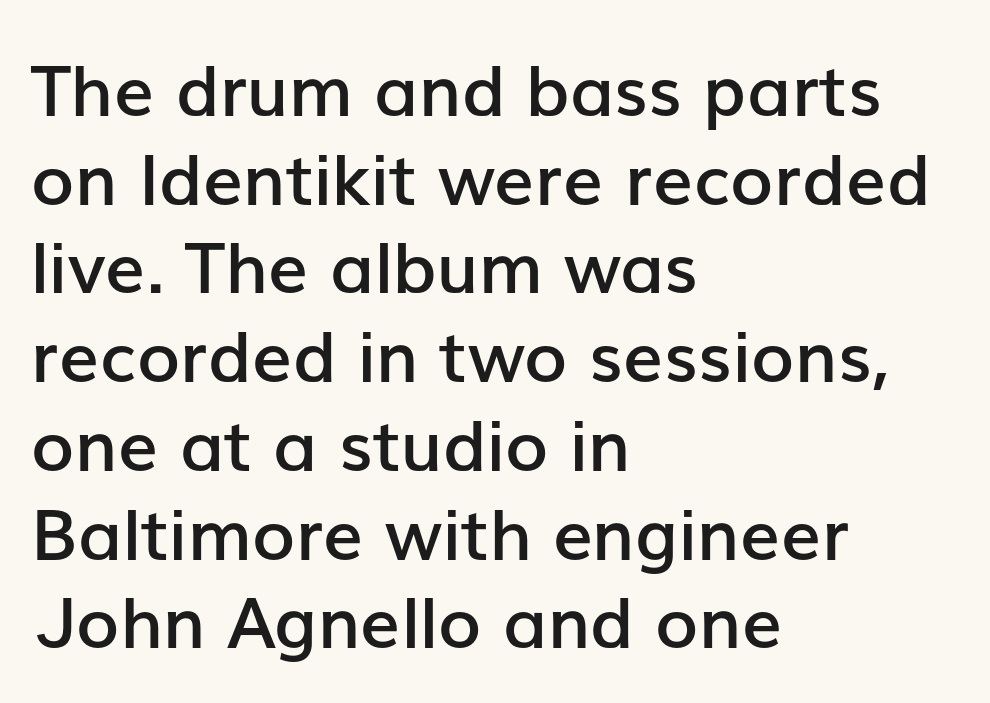
The image shows 71 px semibold sans-serif type, upright; set left-aligned, normal line spacing (1.25x), normal letter spacing, not underlined; low stroke contrast and a medium x-height.
